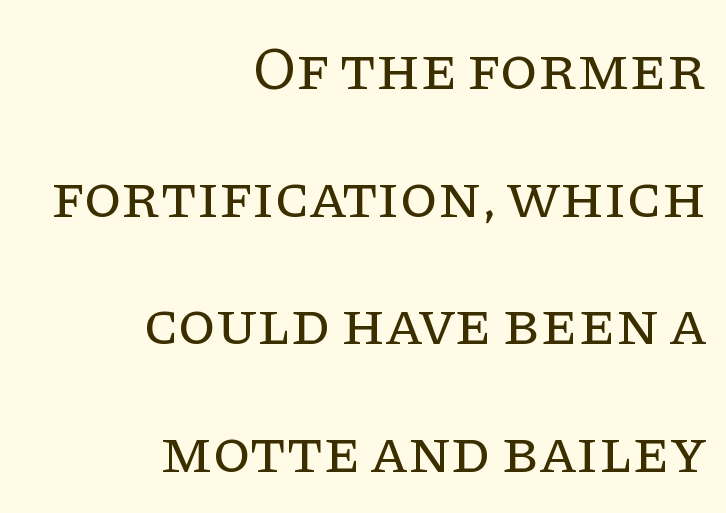
Q: Is the text bold? A: No.
Q: Is the text italic (slanted)? A: No, it is upright.
Q: Is the typeface a serif or a sans-serif typeface? A: Serif.
Q: Is the text underlined? A: No.
Q: How is the paragraph aligned? A: Right-aligned.
Q: Is the spacing between letters normal or unusually wide? A: Normal.
Q: Is the spacing between lines tight, normal or loose? A: Loose.
Q: Width (condensed, normal, or wide)? A: Normal.
Q: Stroke contrast? A: Low.
Q: x-height? A: Large.
Q: Monospaced? A: No.
